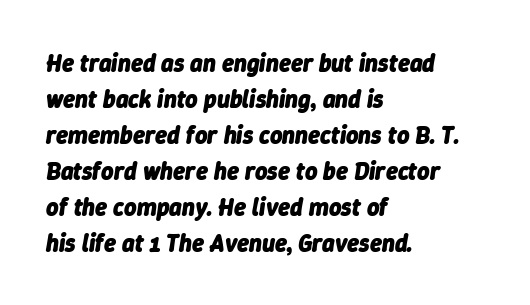
Posture: slanted. Underlining? Definitely not there. Every letter is thick-stroked: bold, no question. Honestly, the row spacing looks completely unremarkable. Horizontal alignment here is leftward, the default for most running prose. How are the letters spaced? Ordinarily, with no added tracking.
